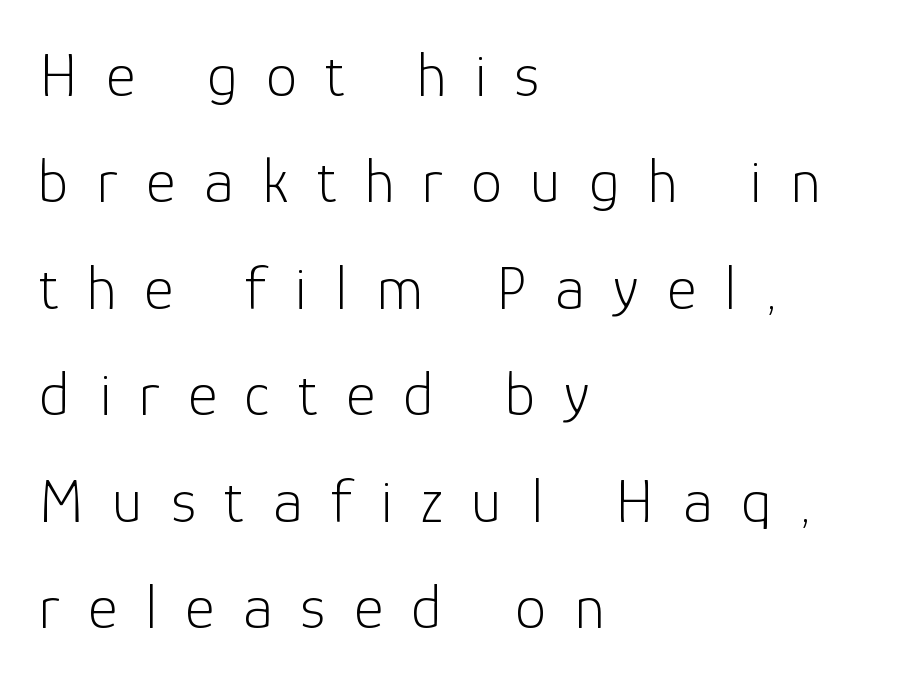
Q: Is the text bold? A: No.
Q: Is the text italic (slanted)? A: No, it is upright.
Q: Is the typeface a serif or a sans-serif typeface? A: Sans-serif.
Q: Is the text underlined? A: No.
Q: How is the paragraph aligned? A: Left-aligned.
Q: Is the spacing between letters normal or unusually wide? A: Unusually wide.
Q: Is the spacing between lines tight, normal or loose? A: Normal.
Q: Width (condensed, normal, or wide)? A: Normal.
Q: Stroke contrast? A: Low.
Q: x-height? A: Medium.
Q: Monospaced? A: No.
